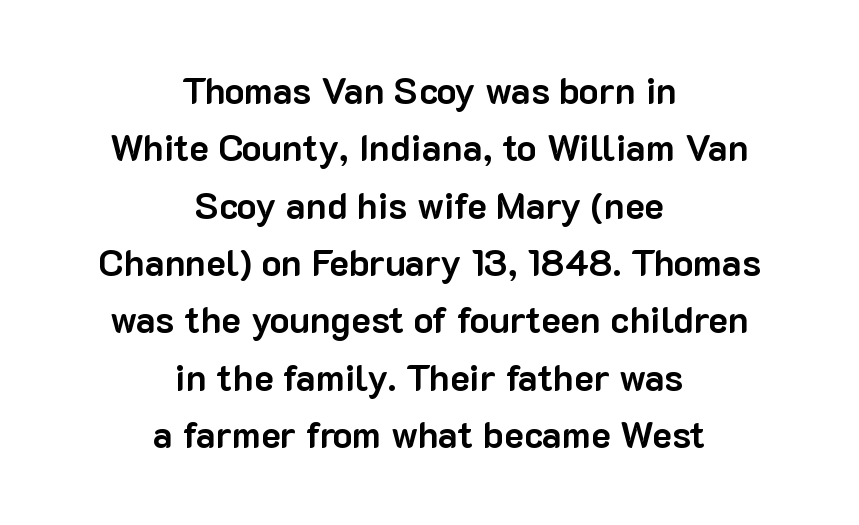
The image shows 37 px bold sans-serif type, upright; set centered, normal line spacing (1.55x), normal letter spacing, not underlined; low stroke contrast and a medium x-height.
